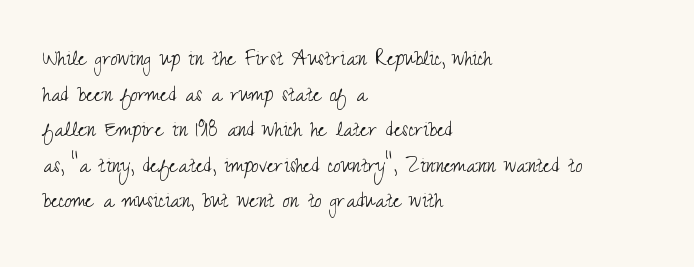
Q: Is the text bold? A: No.
Q: Is the text italic (slanted)? A: No, it is upright.
Q: Is the text underlined? A: No.
Q: How is the paragraph aligned? A: Left-aligned.
Q: Is the spacing between letters normal or unusually wide? A: Normal.
Q: Is the spacing between lines tight, normal or loose? A: Normal.
